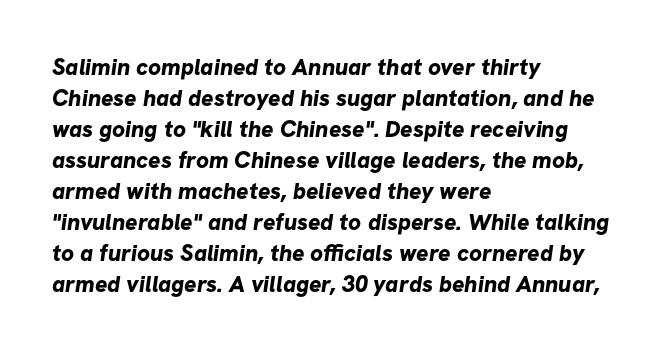
Q: Is the text bold? A: Yes.
Q: Is the text underlined? A: No.
Q: How is the paragraph aligned? A: Left-aligned.
Q: Is the spacing between letters normal or unusually wide? A: Normal.
Q: Is the spacing between lines tight, normal or loose? A: Normal.
